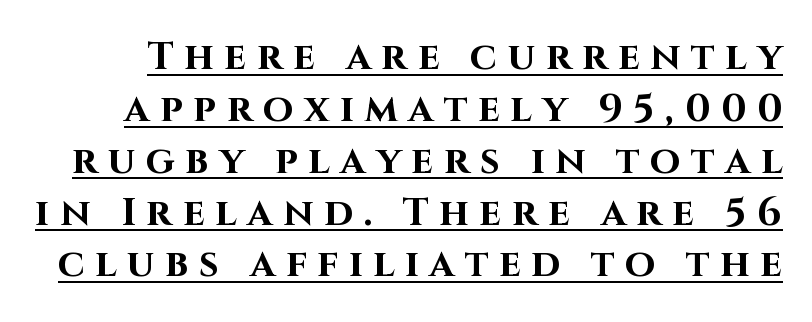
{"serif": "no", "italic": "no", "bold": "yes", "weight": "bold", "width": "normal", "stroke_contrast": "high", "x_height": "large", "monospaced": "no", "underline": "yes", "line_spacing": "normal", "line_spacing_ratio": 1.33, "letter_spacing": "wide", "letter_spacing_em": 0.27, "glyph_px": 39}
